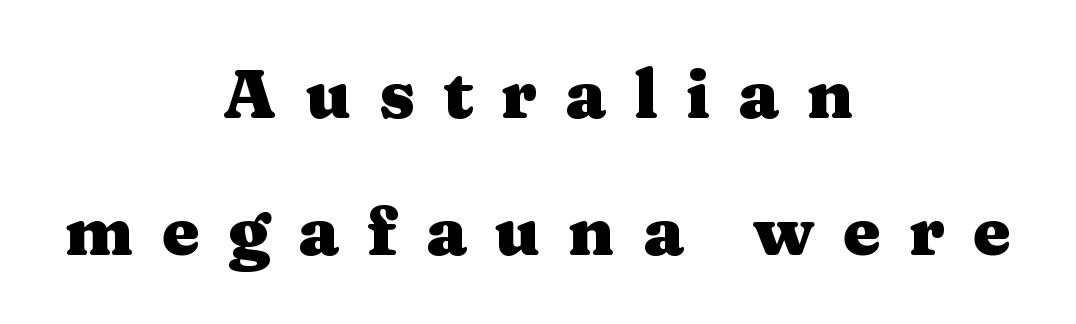
The image shows 68 px heavy, wide serif type, upright; set centered, loose line spacing (2.01x), unusually wide letter spacing (+0.41 em), not underlined; medium stroke contrast and a medium x-height.
